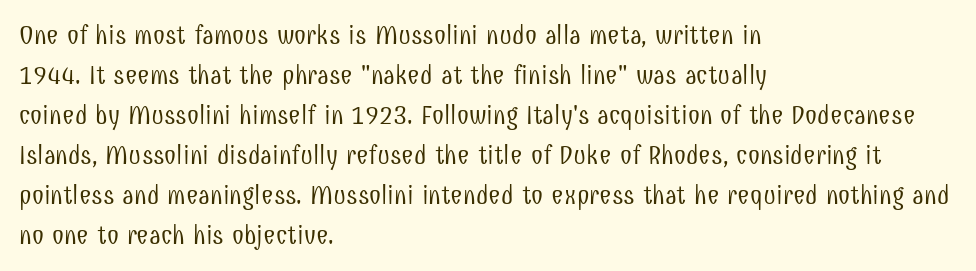
The image shows 27 px text type, upright; set left-aligned, normal line spacing (1.48x), normal letter spacing, not underlined.
